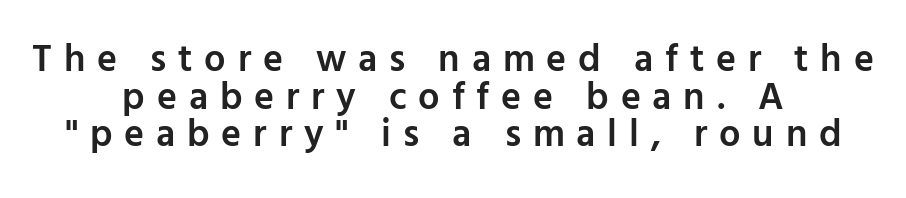
{"serif": "no", "italic": "no", "bold": "semi", "weight": "semibold", "width": "normal", "stroke_contrast": "low", "x_height": "medium", "monospaced": "no", "underline": "no", "align": "center", "line_spacing": "tight", "line_spacing_ratio": 0.99, "letter_spacing": "wide", "letter_spacing_em": 0.31, "glyph_px": 38}
